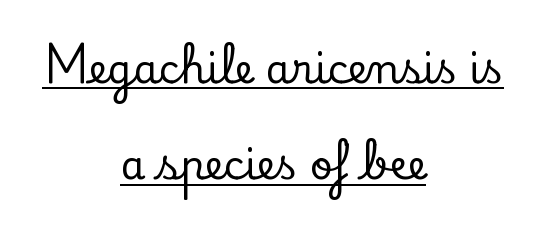
The image shows 40 px text type, upright; set centered, loose line spacing (2.41x), normal letter spacing, underlined; low stroke contrast and a small x-height.
